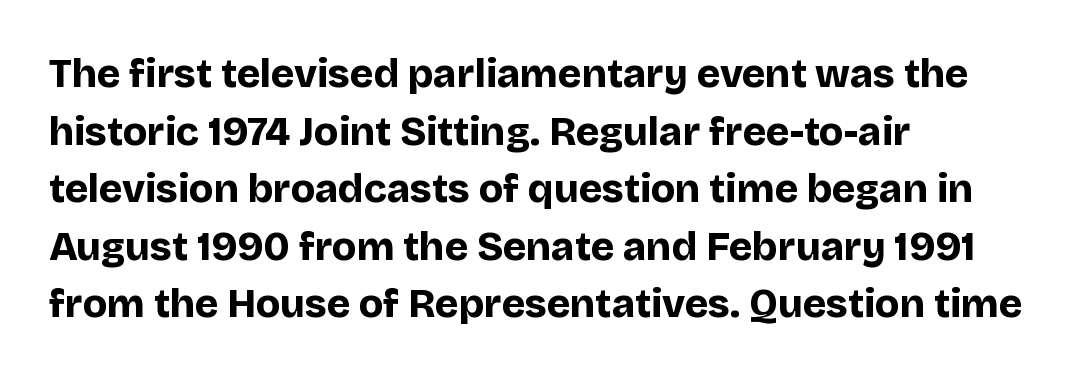
Honestly, the row spacing looks completely unremarkable. Every stem runs plumb, perpendicular to the baseline. The tracking reads as untouched default to a designer's eye. The passage shown is emphatically bold.
